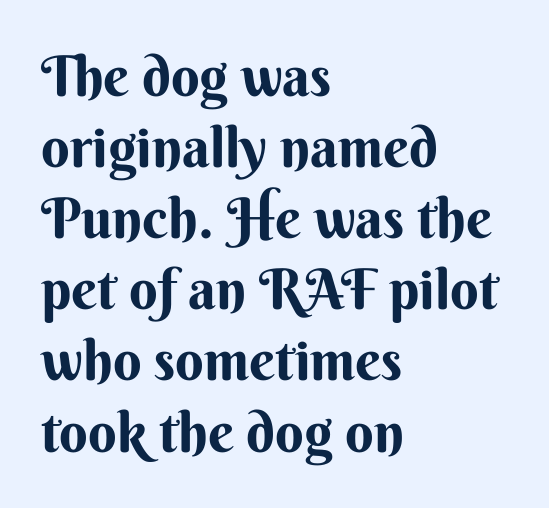
Q: Is the text bold? A: Yes.
Q: Is the text italic (slanted)? A: No, it is upright.
Q: Is the typeface a serif or a sans-serif typeface? A: Sans-serif.
Q: Is the text underlined? A: No.
Q: How is the paragraph aligned? A: Left-aligned.
Q: Is the spacing between letters normal or unusually wide? A: Normal.
Q: Is the spacing between lines tight, normal or loose? A: Normal.
Q: Width (condensed, normal, or wide)? A: Normal.
Q: Stroke contrast? A: Medium.
Q: x-height? A: Small.
Q: Monospaced? A: No.
